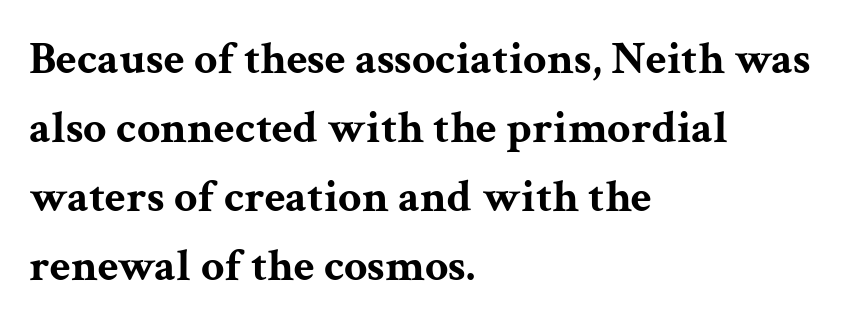
Caption: multi-line text, flush left, ragged right. A full-strength bold gives these letters their thick strokes. Posture: straight, roman, zero tilt. The type is set solid horizontally, with unmodified tracking. Typographically, this falls in the serif category. Varying glyph widths throughout — classic text-font behaviour.
